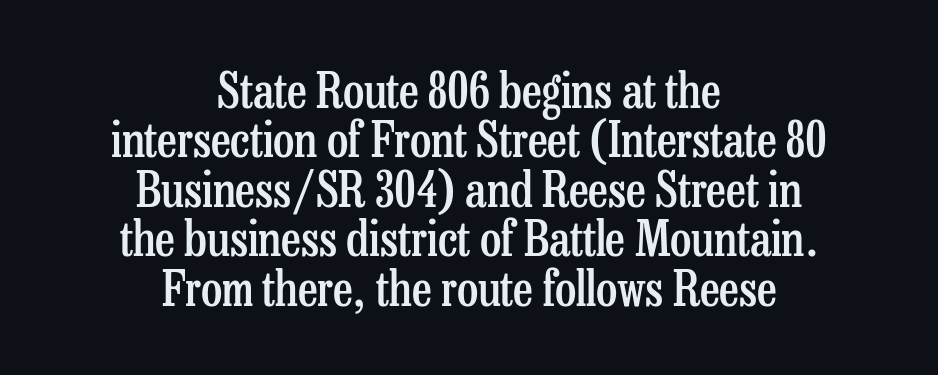
Q: Is the text bold? A: Semi-bold.
Q: Is the text italic (slanted)? A: No, it is upright.
Q: Is the typeface a serif or a sans-serif typeface? A: Serif.
Q: Is the text underlined? A: No.
Q: How is the paragraph aligned? A: Centered.
Q: Is the spacing between letters normal or unusually wide? A: Normal.
Q: Is the spacing between lines tight, normal or loose? A: Tight.
Q: Width (condensed, normal, or wide)? A: Condensed.
Q: Stroke contrast? A: Low.
Q: x-height? A: Medium.
Q: Monospaced? A: No.
